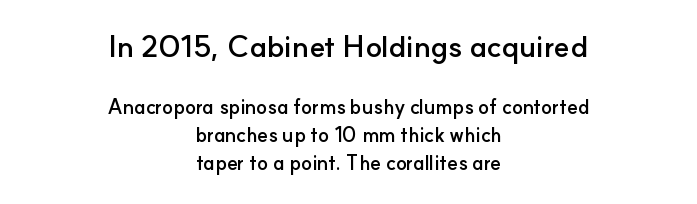
{"serif": "no", "italic": "no", "bold": "yes", "weight": "semibold", "width": "normal", "stroke_contrast": "low", "x_height": "small", "monospaced": "no", "underline": "no", "align": "center", "line_spacing": "normal", "line_spacing_ratio": 1.42, "letter_spacing": "normal", "letter_spacing_em": 0.0, "larger_block": "first", "size_ratio": 1.5, "glyph_px": 30}
